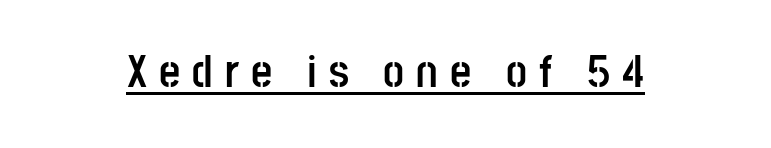
Q: Is the text bold? A: Yes.
Q: Is the text italic (slanted)? A: No, it is upright.
Q: Is the typeface a serif or a sans-serif typeface? A: Sans-serif.
Q: Is the text underlined? A: Yes.
Q: How is the paragraph aligned? A: Centered.
Q: Is the spacing between letters normal or unusually wide? A: Unusually wide.
Q: Width (condensed, normal, or wide)? A: Condensed.
Q: Stroke contrast? A: Low.
Q: x-height? A: Large.
Q: Monospaced? A: No.
